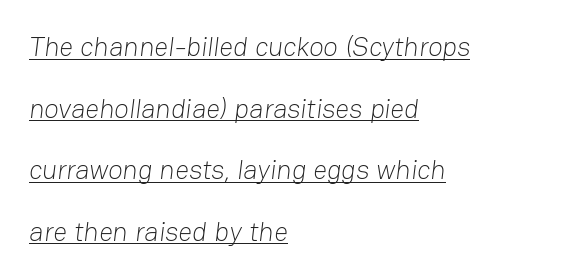
Short and long lines alike share a common starting point at left. Does extra space separate the letters? No, they use regular spacing. Notice the wide empty band between every row — that's loose leading. A baseline rule has been typeset under these characters. Unbolded letterforms with no extra heft.
